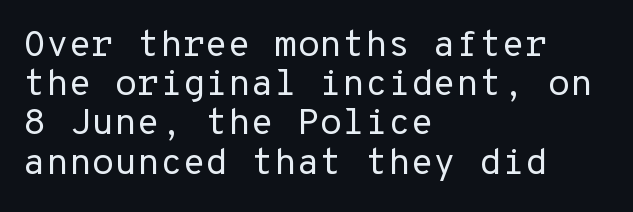
{"serif": "no", "italic": "no", "bold": "no", "weight": "regular", "width": "normal", "stroke_contrast": "low", "x_height": "medium", "underline": "no", "align": "left", "line_spacing": "tight", "line_spacing_ratio": 1.06, "letter_spacing": "normal", "letter_spacing_em": 0.0, "glyph_px": 37}
